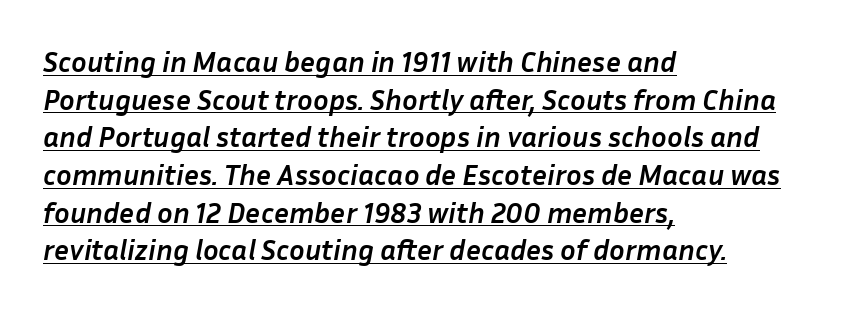
{"italic": "yes", "lean": "right", "slant_degrees": 10, "bold": "yes", "weight": "semibold", "width": "normal", "stroke_contrast": "low", "x_height": "medium", "monospaced": "no", "underline": "yes", "align": "left", "line_spacing": "normal", "line_spacing_ratio": 1.3, "letter_spacing": "normal", "letter_spacing_em": 0.0, "glyph_px": 29}
